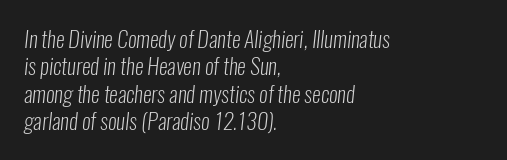
Does extra space separate the letters? No, they use regular spacing. Is the stroke heavy? The answer is a plain regular-or-lighter. Descenders are the only things crossing below the line. The paragraph shown leans on its left margin.
